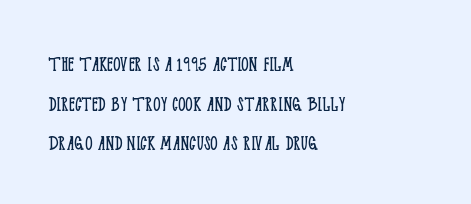
The image shows 23 px text type, upright; set left-aligned, line spacing 1.72x, normal letter spacing, not underlined.
